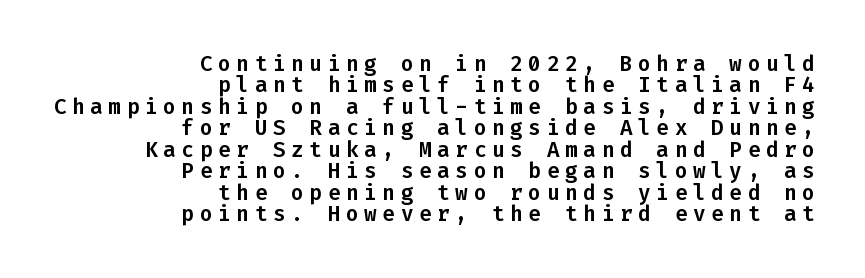
Q: Is the text italic (slanted)? A: No, it is upright.
Q: Is the text underlined? A: No.
Q: How is the paragraph aligned? A: Right-aligned.
Q: Is the spacing between letters normal or unusually wide? A: Unusually wide.
Q: Is the spacing between lines tight, normal or loose? A: Tight.
